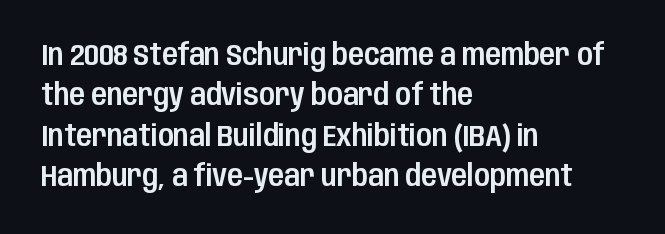
Posture: straight, roman, zero tilt. The gap between lines stays unmarked. The line texture is even and compact thanks to regular tracking. Layout note: lines flush left. Looks like regular typesetting: each glyph gets only the width it needs.
